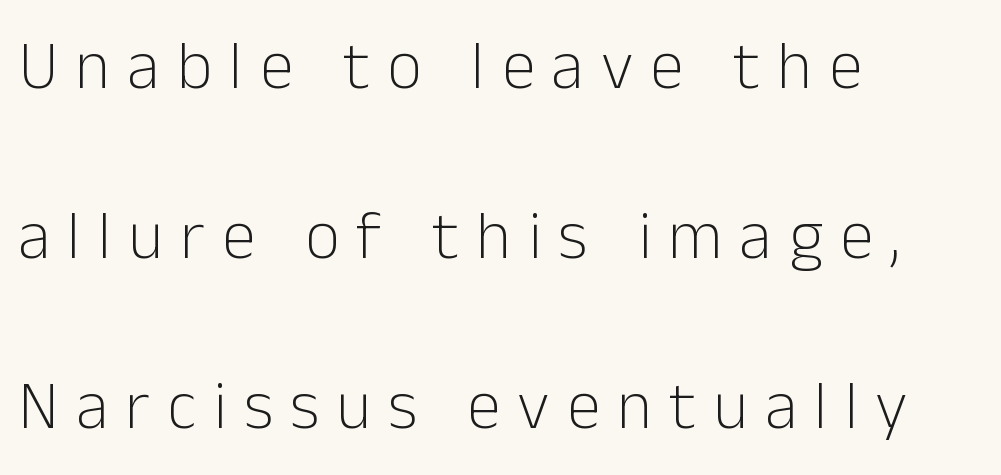
{"serif": "no", "italic": "no", "bold": "no", "weight": "light", "width": "normal", "stroke_contrast": "low", "x_height": "medium", "monospaced": "no", "underline": "no", "align": "left", "line_spacing": "loose", "line_spacing_ratio": 2.5, "letter_spacing": "wide", "letter_spacing_em": 0.25, "glyph_px": 68}
